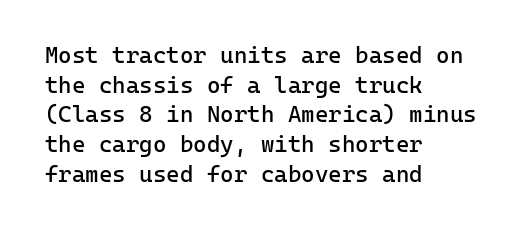
The image shows 23 px text type, upright; set left-aligned, normal line spacing (1.29x), normal letter spacing, not underlined.
